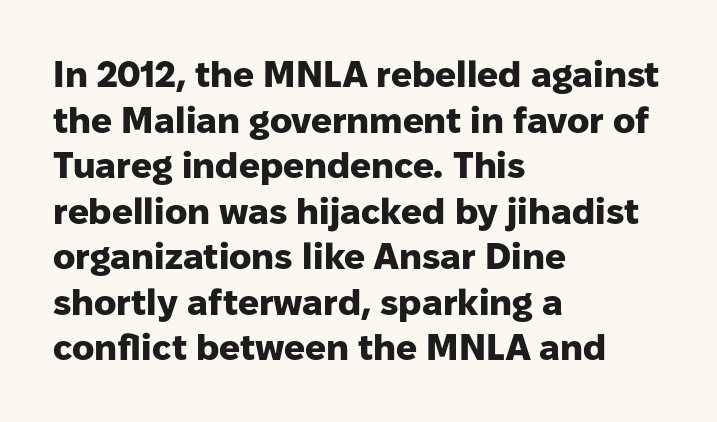
{"serif": "no", "italic": "no", "bold": "yes", "weight": "heavy", "width": "normal", "stroke_contrast": "low", "x_height": "medium", "monospaced": "no", "underline": "no", "align": "left", "line_spacing_ratio": 1.23, "letter_spacing": "normal", "letter_spacing_em": 0.0, "glyph_px": 37}
